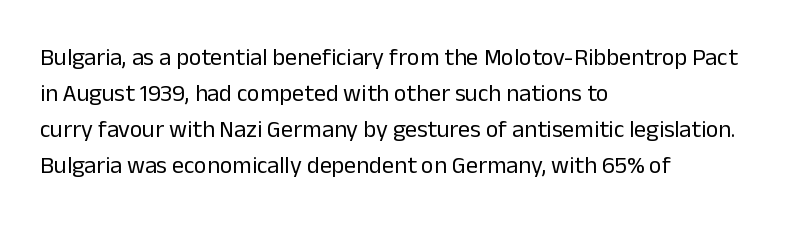
The image shows 24 px text type, upright; set left-aligned, normal line spacing (1.5x), normal letter spacing, not underlined.
